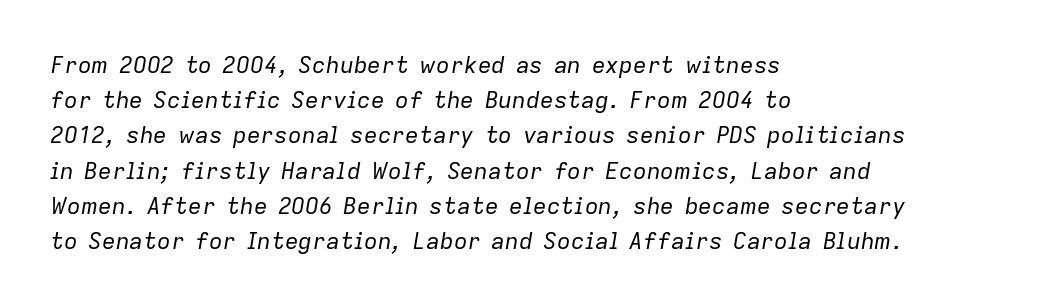
Q: Is the text bold? A: No.
Q: Is the text italic (slanted)? A: Yes, it leans right by about 9 degrees.
Q: Is the text underlined? A: No.
Q: How is the paragraph aligned? A: Left-aligned.
Q: Is the spacing between letters normal or unusually wide? A: Normal.
Q: Is the spacing between lines tight, normal or loose? A: Normal.
